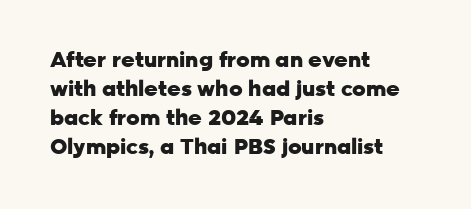
The image shows 21 px bold type, upright; set left-aligned, normal line spacing (1.38x), normal letter spacing, not underlined.
